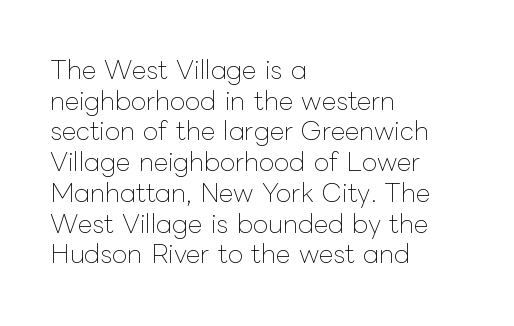
{"italic": "no", "bold": "no", "underline": "no", "align": "left", "line_spacing_ratio": 1.23, "letter_spacing": "normal", "letter_spacing_em": 0.0, "glyph_px": 25}
